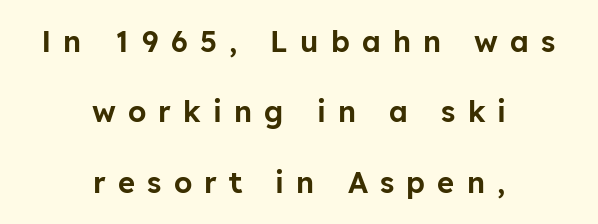
{"serif": "no", "italic": "no", "width": "normal", "stroke_contrast": "low", "x_height": "medium", "monospaced": "no", "underline": "no", "align": "center", "line_spacing": "loose", "line_spacing_ratio": 2.43, "letter_spacing": "wide", "letter_spacing_em": 0.42, "glyph_px": 29}
